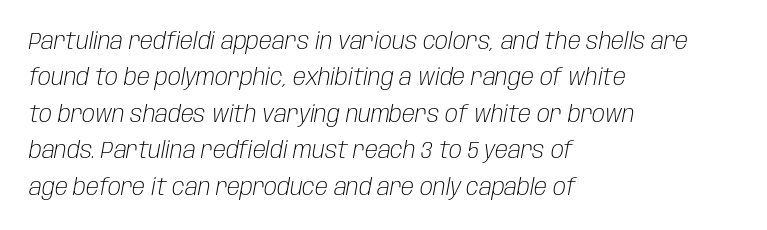
The lines in this sample share a left origin and differ only in where they stop. Stems and bowls with no extra thickness — not bold. In terms of posture, this sample is oblique. The specimen omits any rule beneath the text block's lines.
